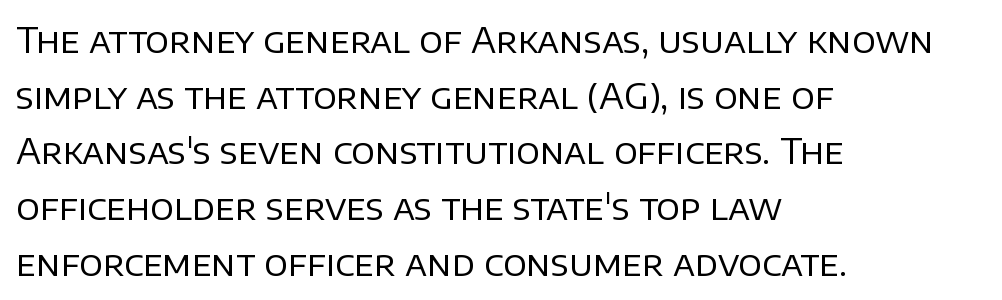
{"serif": "no", "italic": "no", "bold": "no", "weight": "regular", "width": "normal", "stroke_contrast": "low", "x_height": "large", "monospaced": "no", "underline": "no", "align": "left", "line_spacing": "normal", "line_spacing_ratio": 1.59, "letter_spacing": "normal", "letter_spacing_em": 0.0, "glyph_px": 35}
